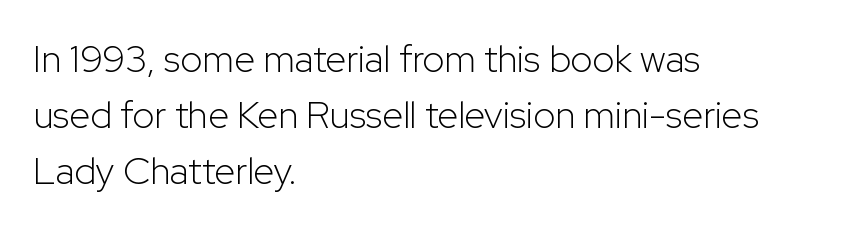
{"serif": "no", "italic": "no", "bold": "no", "weight": "light", "width": "normal", "stroke_contrast": "low", "x_height": "medium", "monospaced": "no", "underline": "no", "align": "left", "line_spacing": "normal", "line_spacing_ratio": 1.47, "letter_spacing": "normal", "letter_spacing_em": 0.0, "glyph_px": 38}
